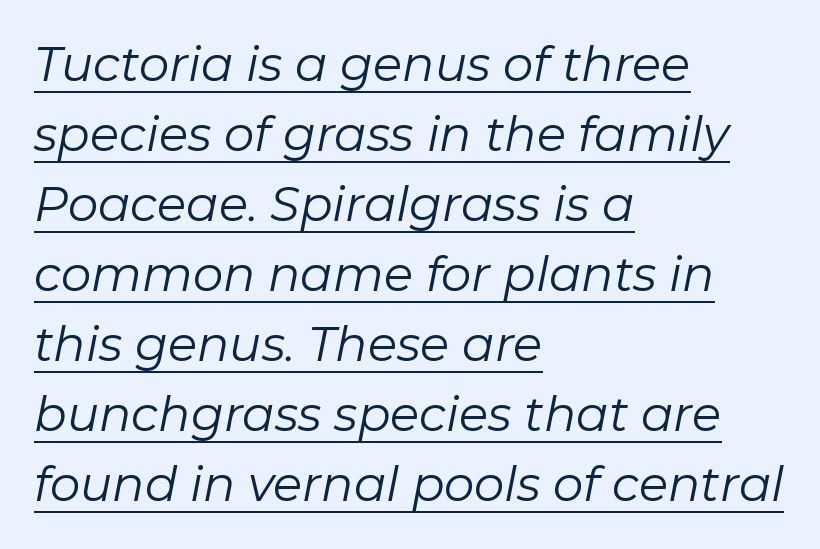
In terms of letterspacing, this is plain default setting. Weight: not bold — regular or lighter. Underline: present. These lines were composed using italics. The designer left line spacing at the default. Horizontally, the lines are justified to the leading edge only.
